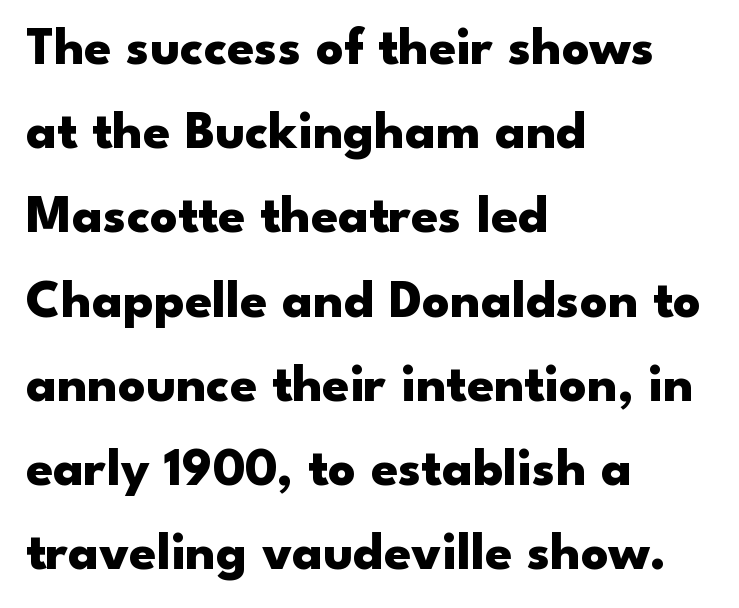
The image shows 54 px heavy, wide sans-serif type, upright; set left-aligned, normal line spacing (1.56x), normal letter spacing, not underlined; low stroke contrast and a small x-height.
